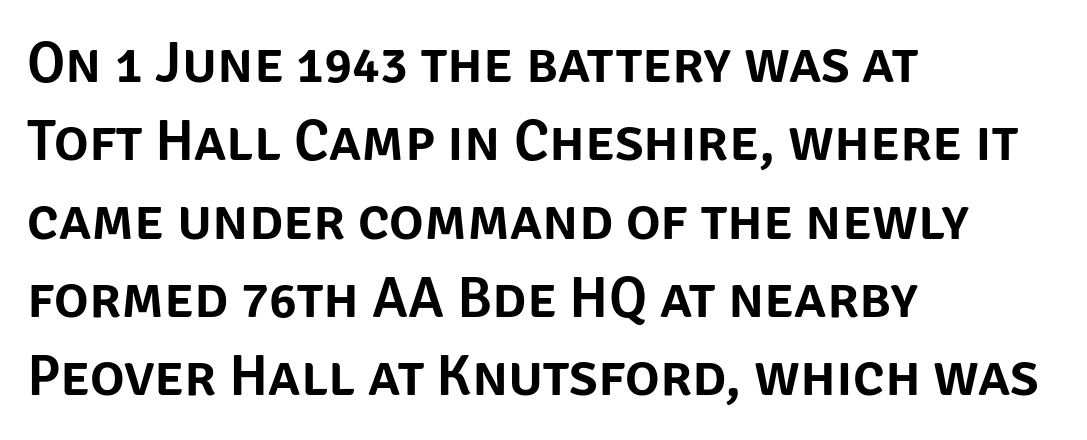
Nobody touched the tracking dial on this one. Posture: upright roman. This sample keeps an unexceptional amount of space between lines. The area under the type is left untouched. Stroke terminals: plain, sans-serif.
